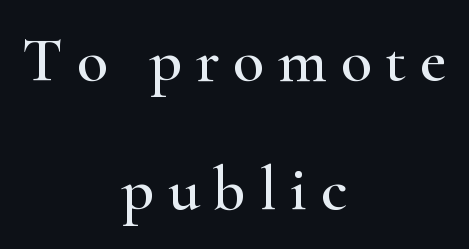
Where is the straight margin? There isn't one; the lines are centered. Posture: straight, roman, zero tilt. The characters display serif detailing at their extremities. The space beneath each line is pristine and unruled.
